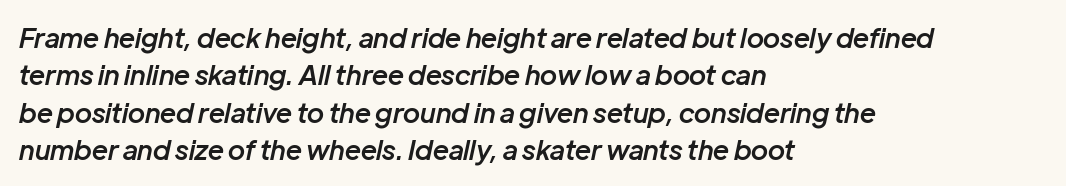
Moderately thickened strokes mark this as semibold type. A normal amount of white space separates one row of letters from the next. Any mark beneath the type? The region is blank. An italicized treatment has been applied to the whole sample. The passage shown has conventional tracking throughout. Left-aligned paragraph, ragged on the right.
